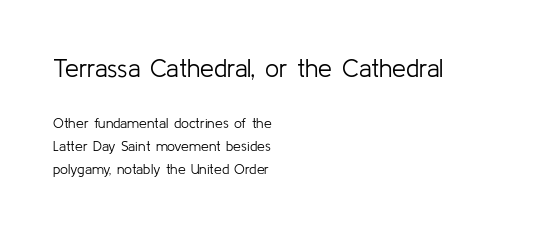
The image shows 25 px text type, upright; set left-aligned, normal line spacing (1.64x), normal letter spacing, not underlined; the first (top) block is 1.79x larger.
